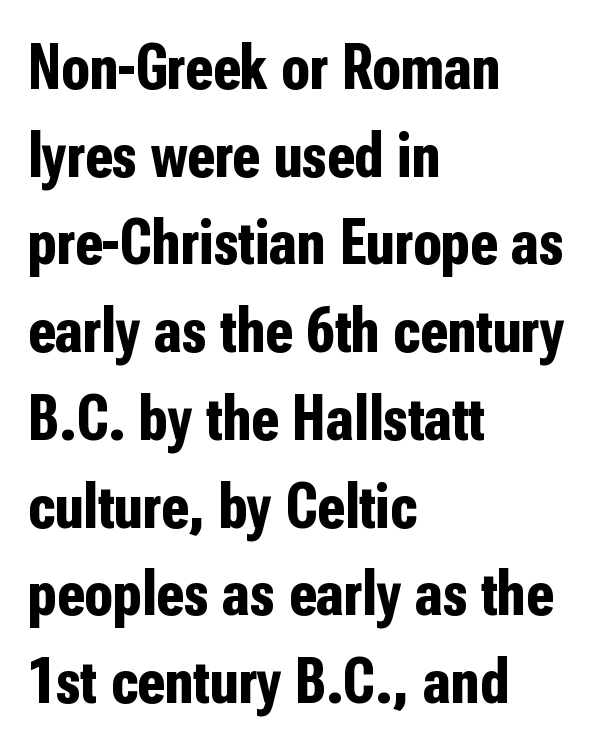
Q: Is the text bold? A: Yes.
Q: Is the text italic (slanted)? A: No, it is upright.
Q: Is the typeface a serif or a sans-serif typeface? A: Sans-serif.
Q: Is the text underlined? A: No.
Q: How is the paragraph aligned? A: Left-aligned.
Q: Is the spacing between letters normal or unusually wide? A: Normal.
Q: Is the spacing between lines tight, normal or loose? A: Normal.
Q: Width (condensed, normal, or wide)? A: Condensed.
Q: Stroke contrast? A: Low.
Q: x-height? A: Medium.
Q: Monospaced? A: No.
